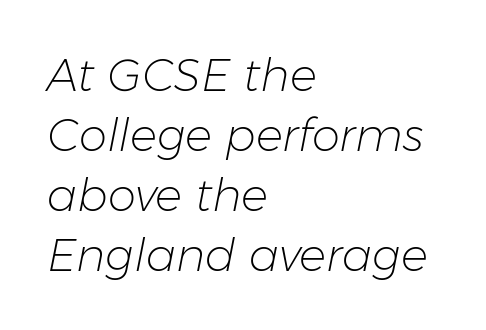
Each new line begins a customary step beneath the previous one. Caption: face not bold, strokes unweighted. Is this a fixed-width face? No — the glyphs have proportional, varying widths. Designer's note — italics engaged. Unmarked baselines from the first word to the last. The horizontal fit of the characters is conventional and even.
